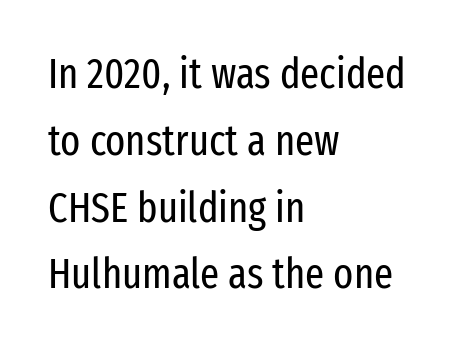
Q: Is the text bold? A: No.
Q: Is the text italic (slanted)? A: No, it is upright.
Q: Is the typeface a serif or a sans-serif typeface? A: Sans-serif.
Q: Is the text underlined? A: No.
Q: How is the paragraph aligned? A: Left-aligned.
Q: Is the spacing between letters normal or unusually wide? A: Normal.
Q: Is the spacing between lines tight, normal or loose? A: Normal.
Q: Width (condensed, normal, or wide)? A: Condensed.
Q: Stroke contrast? A: Low.
Q: x-height? A: Medium.
Q: Monospaced? A: No.
